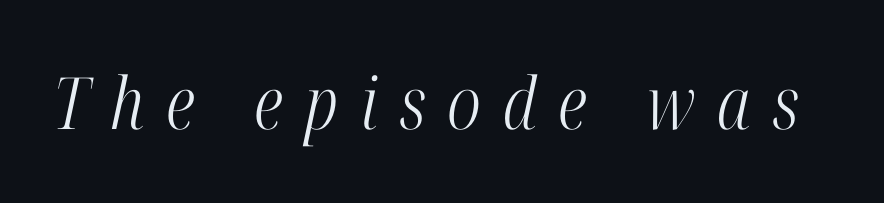
{"serif": "yes", "italic": "yes", "lean": "right", "slant_degrees": 12, "bold": "no", "weight": "light", "width": "condensed", "stroke_contrast": "high", "x_height": "medium", "monospaced": "no", "underline": "no", "letter_spacing": "wide", "letter_spacing_em": 0.3, "glyph_px": 72}
